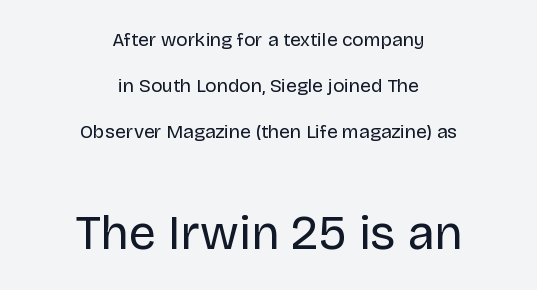
The image shows 48 px regular-weight sans-serif type, upright; set centered, loose line spacing (2.41x), normal letter spacing, not underlined; the second (bottom) block is 2.53x larger; low stroke contrast and a large x-height.
